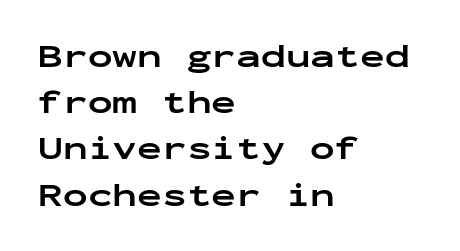
Q: Is the text bold? A: Yes.
Q: Is the text italic (slanted)? A: No, it is upright.
Q: Is the typeface a serif or a sans-serif typeface? A: Sans-serif.
Q: Is the text underlined? A: No.
Q: How is the paragraph aligned? A: Left-aligned.
Q: Is the spacing between letters normal or unusually wide? A: Normal.
Q: Is the spacing between lines tight, normal or loose? A: Normal.
Q: Width (condensed, normal, or wide)? A: Wide.
Q: Stroke contrast? A: Low.
Q: x-height? A: Medium.
Q: Monospaced? A: Yes.
